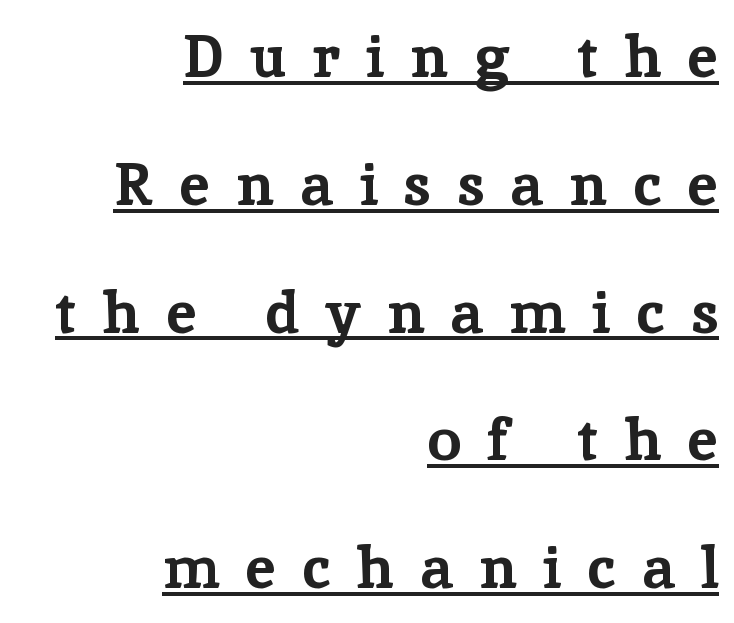
Q: Is the text bold? A: Yes.
Q: Is the text italic (slanted)? A: No, it is upright.
Q: Is the typeface a serif or a sans-serif typeface? A: Serif.
Q: Is the text underlined? A: Yes.
Q: How is the paragraph aligned? A: Right-aligned.
Q: Is the spacing between letters normal or unusually wide? A: Unusually wide.
Q: Is the spacing between lines tight, normal or loose? A: Loose.
Q: Width (condensed, normal, or wide)? A: Normal.
Q: Stroke contrast? A: Low.
Q: x-height? A: Medium.
Q: Monospaced? A: No.
